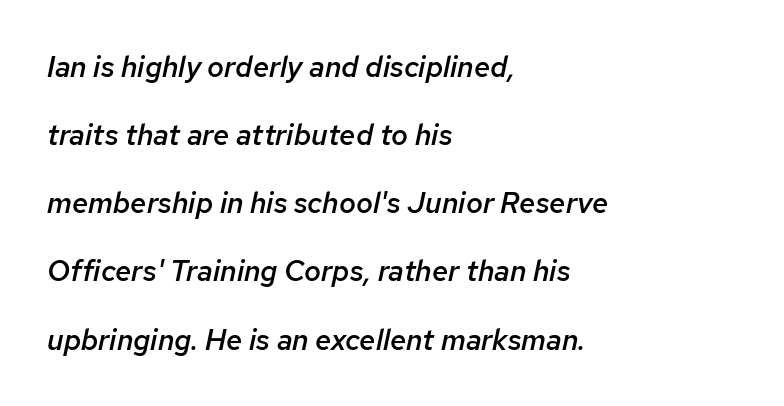
Unmarked baselines from the first word to the last. Widely set lines give the paragraph a tall, airy silhouette. Do the characters align in a grid? No, the font is proportional. The gaps between neighbouring characters are ordinary and unremarkable.
